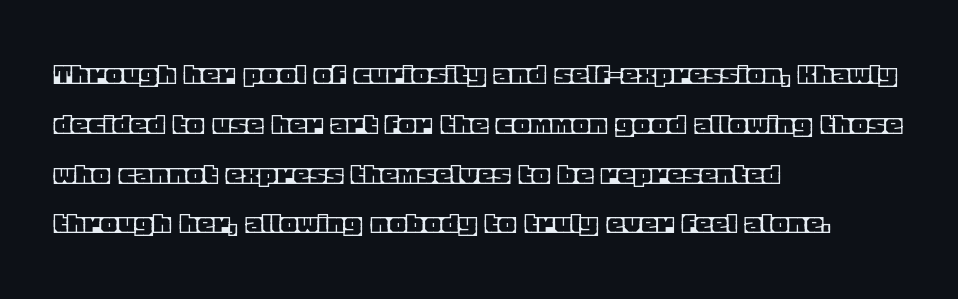
The image shows 33 px text type, upright; set left-aligned, normal line spacing (1.51x), normal letter spacing, not underlined; a large x-height.
